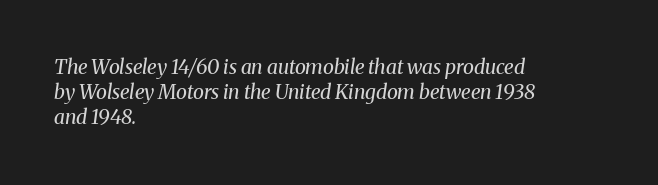
Characters follow at the spacing the type designer built in. There's an unmistakable incline to the writing here. Stems here are at most as thick as an everyday book face. Underline: absent. Each line starts at the same left margin while the right side varies.
